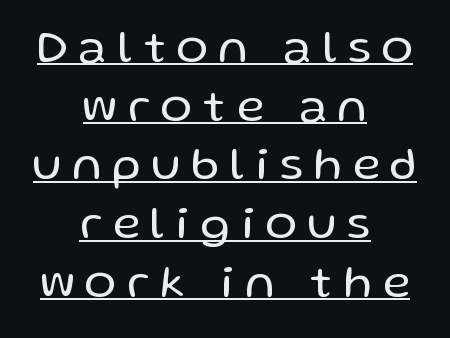
The image shows 47 px regular-weight sans-serif type, upright; set centered, normal line spacing (1.25x), unusually wide letter spacing (+0.24 em), underlined; low stroke contrast and a medium x-height.
